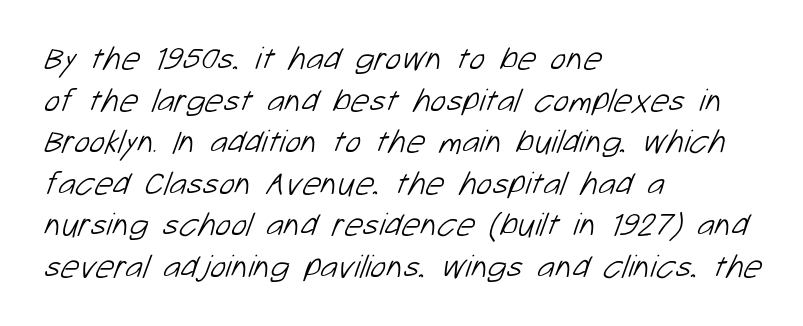
Q: Is the text bold? A: No.
Q: Is the typeface a serif or a sans-serif typeface? A: Sans-serif.
Q: Is the text underlined? A: No.
Q: How is the paragraph aligned? A: Left-aligned.
Q: Is the spacing between letters normal or unusually wide? A: Normal.
Q: Is the spacing between lines tight, normal or loose? A: Normal.
Q: Width (condensed, normal, or wide)? A: Normal.
Q: Stroke contrast? A: Low.
Q: x-height? A: Medium.
Q: Monospaced? A: No.
